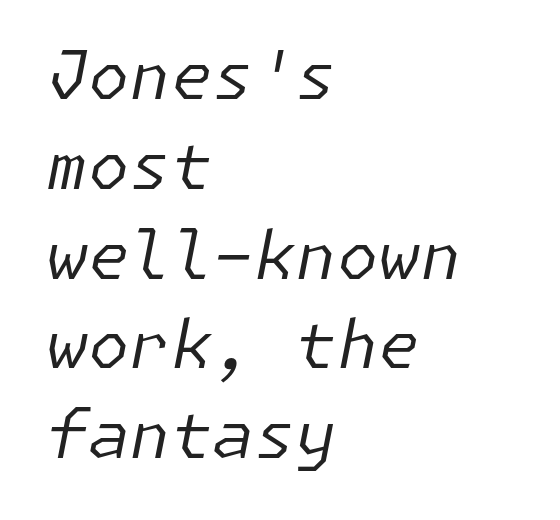
{"italic": "yes", "lean": "right", "slant_degrees": 11, "bold": "no", "weight": "regular", "width": "normal", "stroke_contrast": "low", "x_height": "medium", "underline": "no", "align": "left", "line_spacing": "normal", "line_spacing_ratio": 1.34, "letter_spacing": "normal", "letter_spacing_em": 0.0, "glyph_px": 67}
